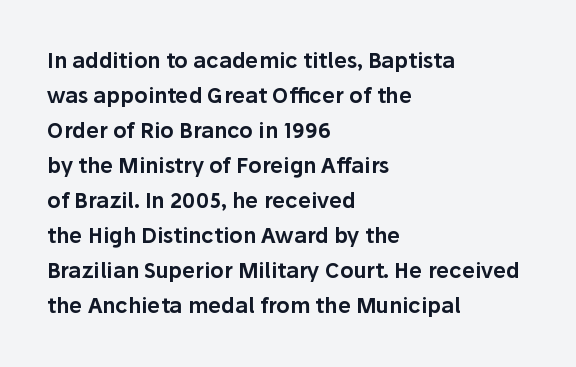
The image shows 21 px text type, upright; set left-aligned, normal line spacing (1.67x), normal letter spacing, not underlined.
